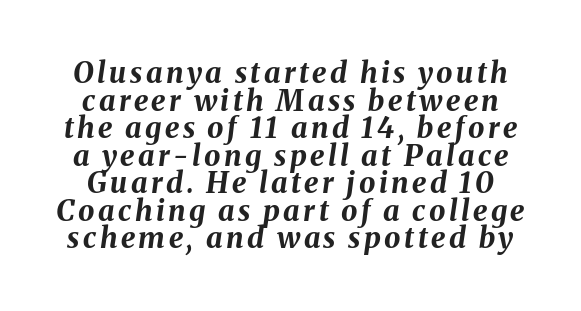
Just letters on the line, the space beneath them empty. Typesetter's note: full bold, strokes at maximum text heaviness. Does the lettering tilt? It does — this is italic. Varying glyph widths throughout — classic text-font behaviour. The line-height multiplier appears low, near solid setting.
